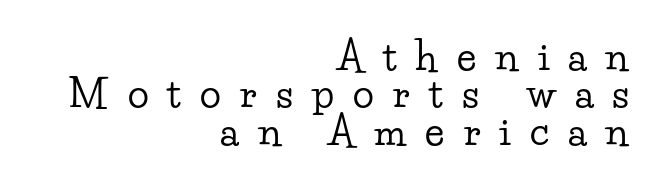
Q: Is the text italic (slanted)? A: No, it is upright.
Q: Is the typeface a serif or a sans-serif typeface? A: Serif.
Q: Is the text underlined? A: No.
Q: How is the paragraph aligned? A: Right-aligned.
Q: Is the spacing between letters normal or unusually wide? A: Unusually wide.
Q: Is the spacing between lines tight, normal or loose? A: Tight.
Q: Width (condensed, normal, or wide)? A: Wide.
Q: Stroke contrast? A: Low.
Q: x-height? A: Small.
Q: Monospaced? A: No.
